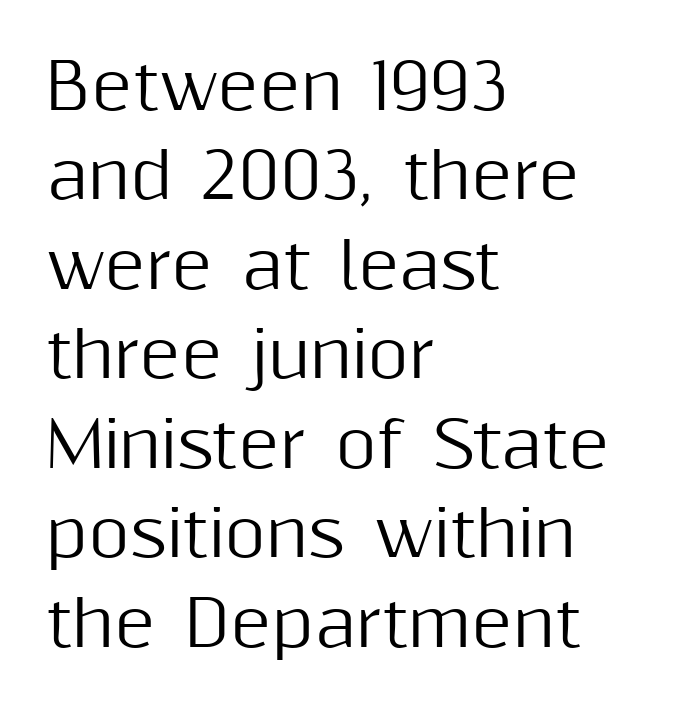
{"serif": "no", "italic": "no", "width": "normal", "stroke_contrast": "medium", "x_height": "medium", "monospaced": "no", "underline": "no", "align": "left", "line_spacing": "normal", "line_spacing_ratio": 1.42, "letter_spacing": "normal", "letter_spacing_em": 0.0, "glyph_px": 63}
